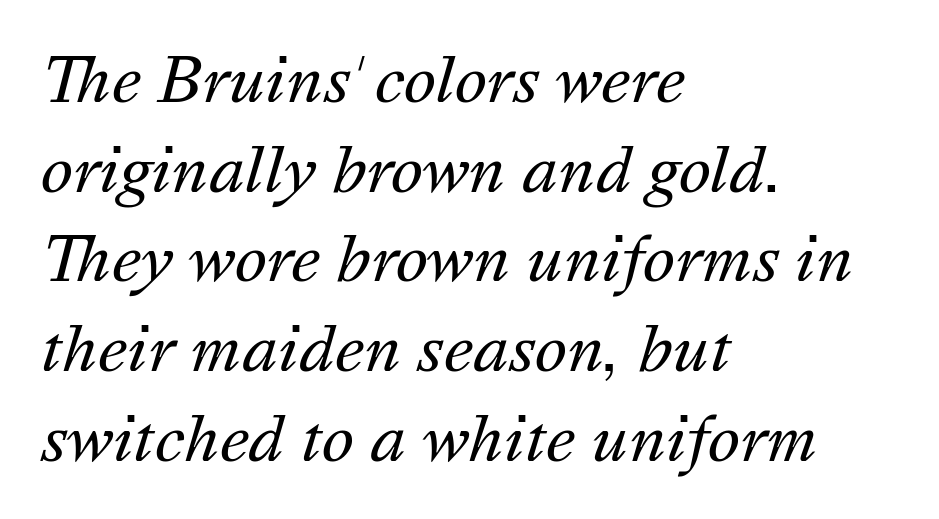
The image shows 61 px regular-weight type, italic (leaning right); set left-aligned, normal line spacing (1.47x), normal letter spacing, not underlined; medium stroke contrast and a medium x-height.
